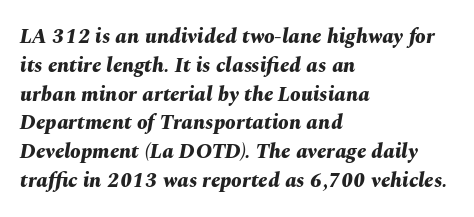
The image shows 21 px bold type, italic (leaning right); set left-aligned, normal line spacing (1.37x), normal letter spacing, not underlined.
